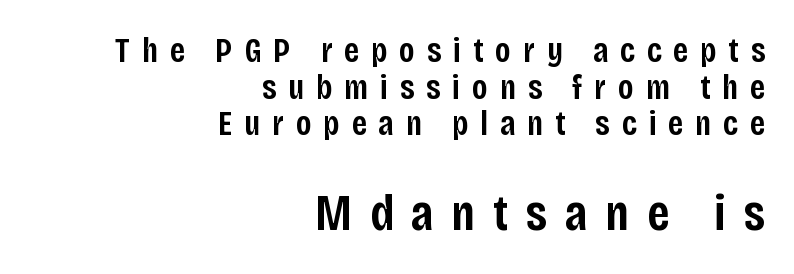
{"serif": "no", "italic": "no", "bold": "semi", "weight": "semibold", "width": "condensed", "stroke_contrast": "low", "x_height": "large", "monospaced": "no", "underline": "no", "align": "right", "line_spacing": "tight", "line_spacing_ratio": 1.05, "letter_spacing": "wide", "letter_spacing_em": 0.34, "larger_block": "second", "size_ratio": 1.49, "glyph_px": 52}
